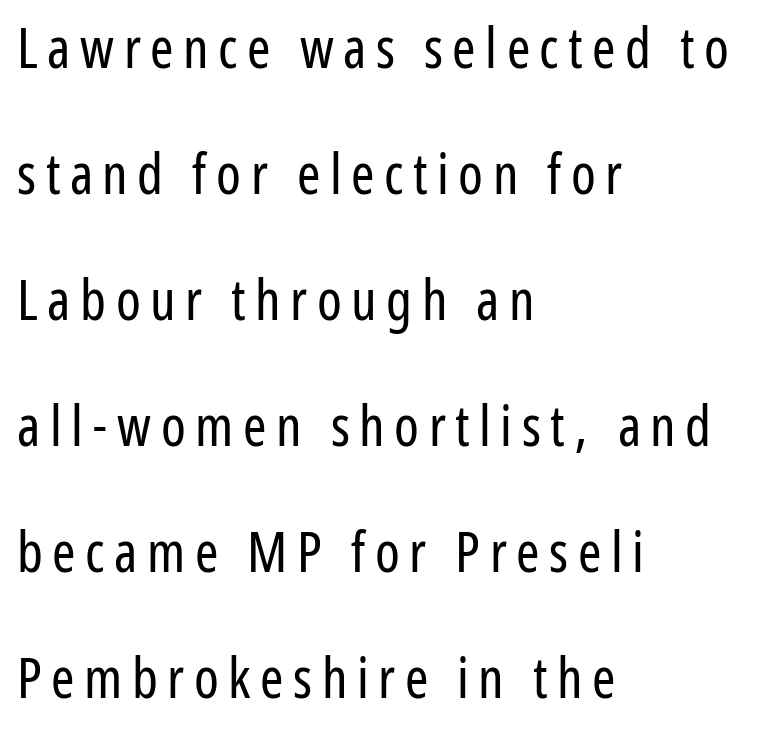
Q: Is the text bold? A: No.
Q: Is the text italic (slanted)? A: No, it is upright.
Q: Is the typeface a serif or a sans-serif typeface? A: Sans-serif.
Q: Is the text underlined? A: No.
Q: How is the paragraph aligned? A: Left-aligned.
Q: Is the spacing between lines tight, normal or loose? A: Loose.
Q: Width (condensed, normal, or wide)? A: Condensed.
Q: Stroke contrast? A: Low.
Q: x-height? A: Medium.
Q: Monospaced? A: No.
